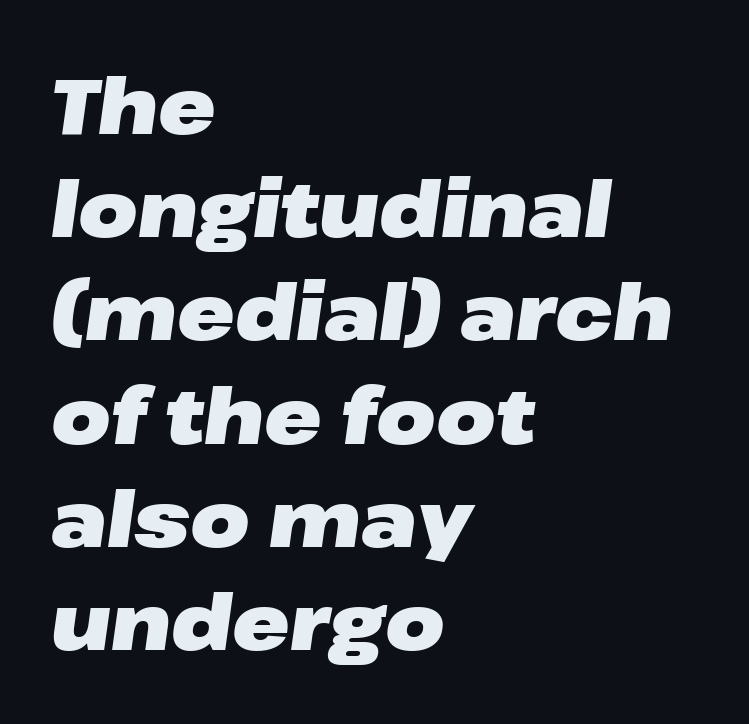
{"italic": "yes", "lean": "right", "slant_degrees": 8, "bold": "yes", "weight": "heavy", "width": "wide", "stroke_contrast": "low", "x_height": "medium", "monospaced": "no", "underline": "no", "align": "left", "line_spacing": "normal", "line_spacing_ratio": 1.34, "letter_spacing": "normal", "letter_spacing_em": 0.0, "glyph_px": 77}
